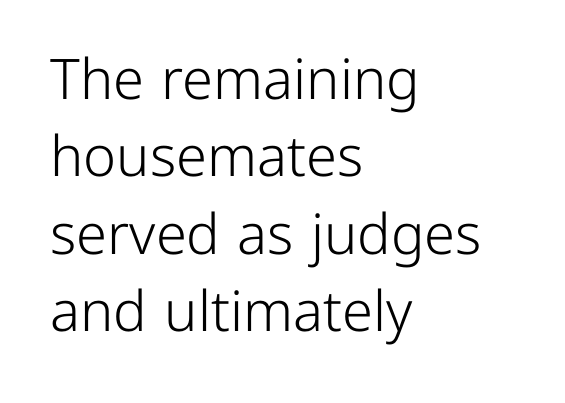
{"serif": "no", "italic": "no", "bold": "no", "weight": "light", "width": "normal", "stroke_contrast": "low", "x_height": "medium", "monospaced": "no", "underline": "no", "align": "left", "line_spacing": "normal", "line_spacing_ratio": 1.38, "letter_spacing": "normal", "letter_spacing_em": 0.0, "glyph_px": 56}
